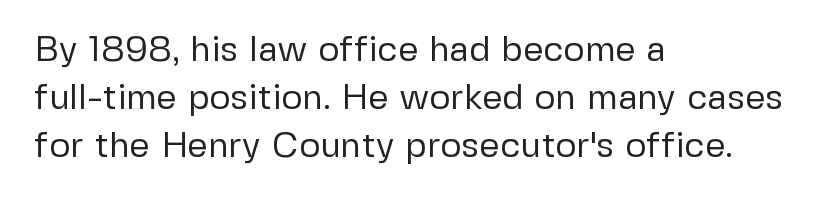
Q: Is the text bold? A: No.
Q: Is the text italic (slanted)? A: No, it is upright.
Q: Is the typeface a serif or a sans-serif typeface? A: Sans-serif.
Q: Is the text underlined? A: No.
Q: How is the paragraph aligned? A: Left-aligned.
Q: Is the spacing between letters normal or unusually wide? A: Normal.
Q: Is the spacing between lines tight, normal or loose? A: Normal.
Q: Width (condensed, normal, or wide)? A: Normal.
Q: Stroke contrast? A: Low.
Q: x-height? A: Medium.
Q: Monospaced? A: No.
